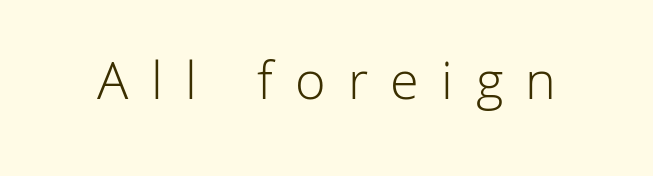
The passage shown is not underscored anywhere. In terms of letterspacing, this is a distinctly airy, spread setting. The axis of the letterforms is exactly vertical. Ink coverage per letter is moderate at most. A typesetter would call this proportional, since set widths differ per character.
